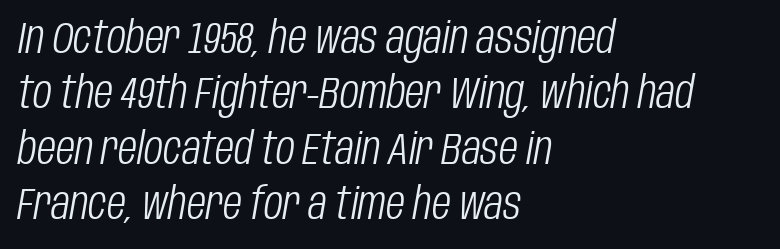
Evenly set lines give the paragraph a standard silhouette. Varying glyph widths throughout — classic text-font behaviour. Bare-footed words on every line. Visually the block forms a straight wall on the left and a jagged coastline on the right. The gaps between neighbouring characters are ordinary and unremarkable. Stem width sits at or under what a default text font uses.
